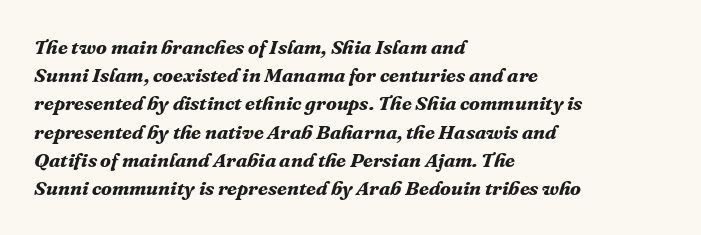
{"italic": "yes", "lean": "right", "slant_degrees": 16, "bold": "yes", "underline": "no", "align": "left", "line_spacing": "normal", "line_spacing_ratio": 1.41, "letter_spacing": "normal", "letter_spacing_em": 0.0, "glyph_px": 20}
